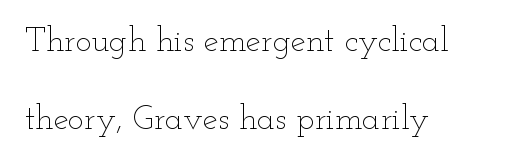
Q: Is the text bold? A: No.
Q: Is the text italic (slanted)? A: No, it is upright.
Q: Is the text underlined? A: No.
Q: How is the paragraph aligned? A: Left-aligned.
Q: Is the spacing between letters normal or unusually wide? A: Normal.
Q: Is the spacing between lines tight, normal or loose? A: Loose.
Q: Width (condensed, normal, or wide)? A: Wide.
Q: Stroke contrast? A: Low.
Q: x-height? A: Small.
Q: Monospaced? A: No.
